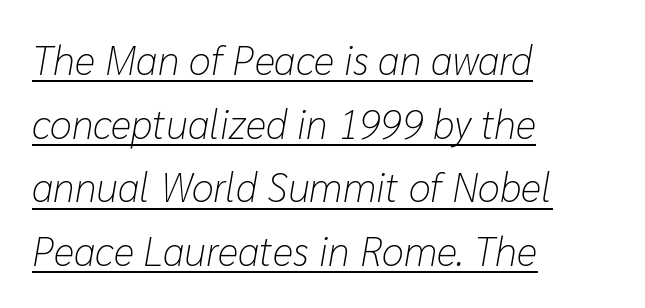
{"italic": "yes", "lean": "right", "slant_degrees": 10, "bold": "no", "weight": "light", "width": "normal", "stroke_contrast": "low", "x_height": "medium", "monospaced": "no", "underline": "yes", "align": "left", "line_spacing": "normal", "line_spacing_ratio": 1.59, "letter_spacing": "normal", "letter_spacing_em": 0.0, "glyph_px": 40}
